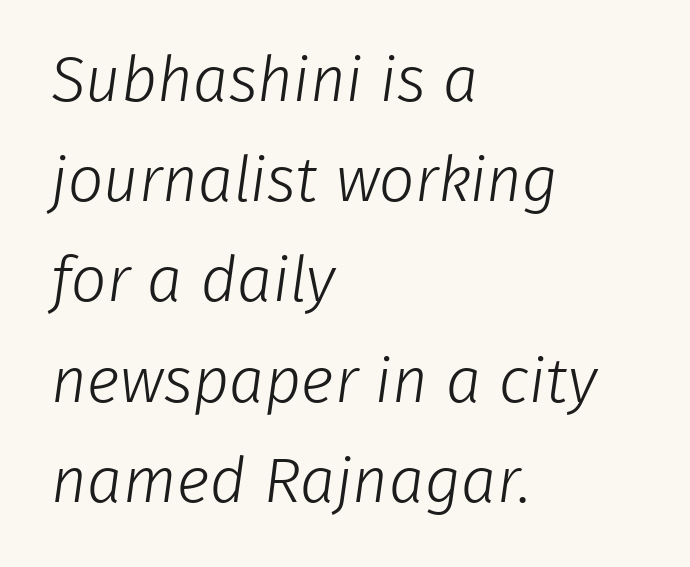
Q: Is the text bold? A: No.
Q: Is the typeface a serif or a sans-serif typeface? A: Sans-serif.
Q: Is the text underlined? A: No.
Q: How is the paragraph aligned? A: Left-aligned.
Q: Is the spacing between letters normal or unusually wide? A: Normal.
Q: Is the spacing between lines tight, normal or loose? A: Normal.
Q: Width (condensed, normal, or wide)? A: Normal.
Q: Stroke contrast? A: Low.
Q: x-height? A: Medium.
Q: Monospaced? A: No.
